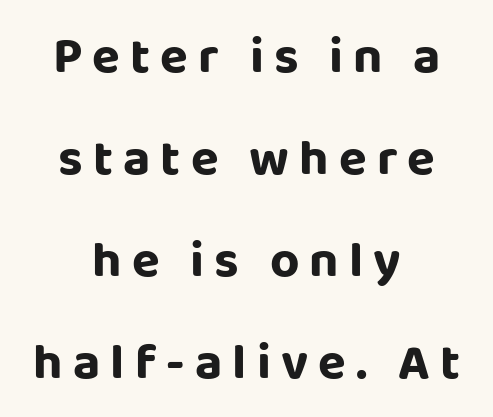
Q: Is the text italic (slanted)? A: No, it is upright.
Q: Is the typeface a serif or a sans-serif typeface? A: Sans-serif.
Q: Is the text underlined? A: No.
Q: How is the paragraph aligned? A: Centered.
Q: Is the spacing between letters normal or unusually wide? A: Unusually wide.
Q: Is the spacing between lines tight, normal or loose? A: Loose.
Q: Width (condensed, normal, or wide)? A: Normal.
Q: Stroke contrast? A: Low.
Q: x-height? A: Large.
Q: Monospaced? A: No.
